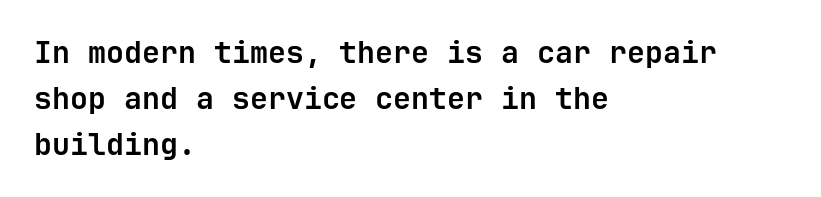
Q: Is the text bold? A: Yes.
Q: Is the text italic (slanted)? A: No, it is upright.
Q: Is the typeface a serif or a sans-serif typeface? A: Sans-serif.
Q: Is the text underlined? A: No.
Q: How is the paragraph aligned? A: Left-aligned.
Q: Is the spacing between letters normal or unusually wide? A: Normal.
Q: Is the spacing between lines tight, normal or loose? A: Normal.
Q: Width (condensed, normal, or wide)? A: Normal.
Q: Stroke contrast? A: Low.
Q: x-height? A: Medium.
